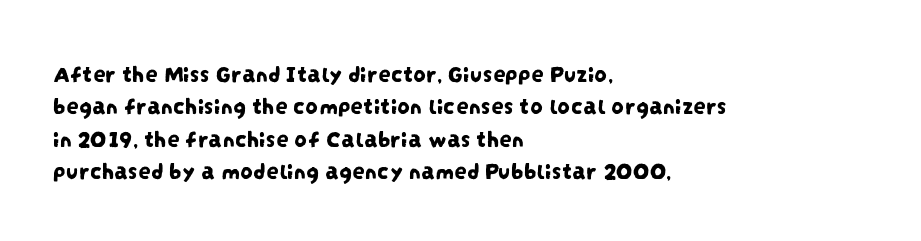
{"underline": "no", "align": "left", "line_spacing": "normal", "line_spacing_ratio": 1.3, "letter_spacing": "normal", "letter_spacing_em": 0.0, "glyph_px": 25}
